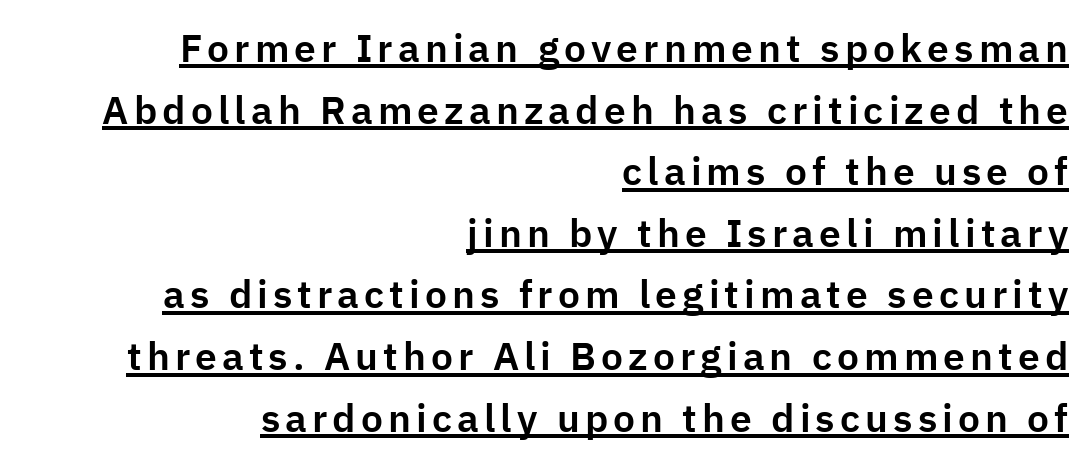
The image shows 39 px sans-serif type, upright; set right-aligned, normal line spacing (1.58x), underlined; low stroke contrast and a medium x-height.
